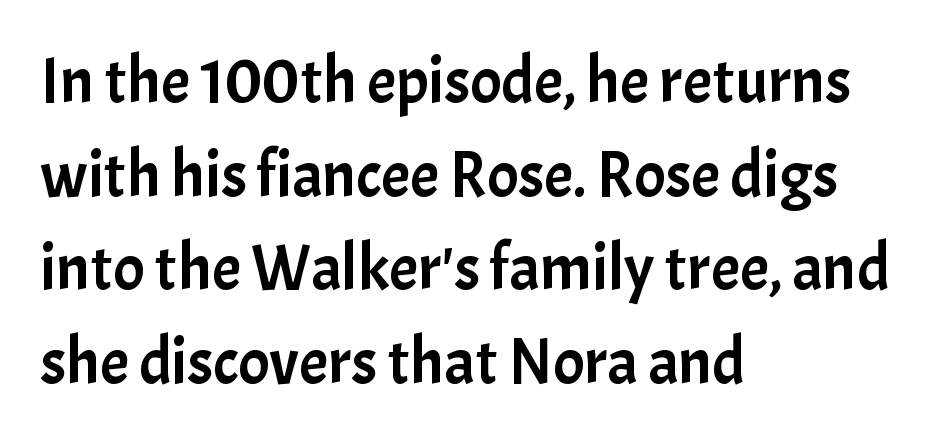
This sample has the flowing, uneven cadence of proportional lettering. Does the copy run flush right? No — it runs flush left. The zone under the glyphs is completely vacant. Every character sits straight up, as roman type does.
